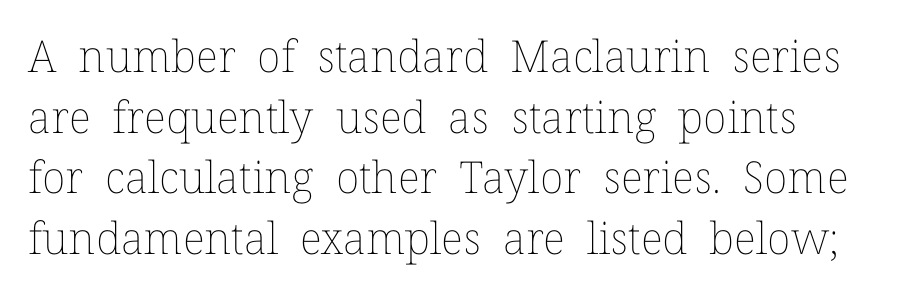
Caption: standard tracking, unaltered. Students, observe: this is what conventionally led text looks like. The gap between lines stays unmarked. When letters stand straight like this, we call the style roman or upright. Do the characters align in a grid? No, the font is proportional. The strokes carry an ordinary text weight at most.
